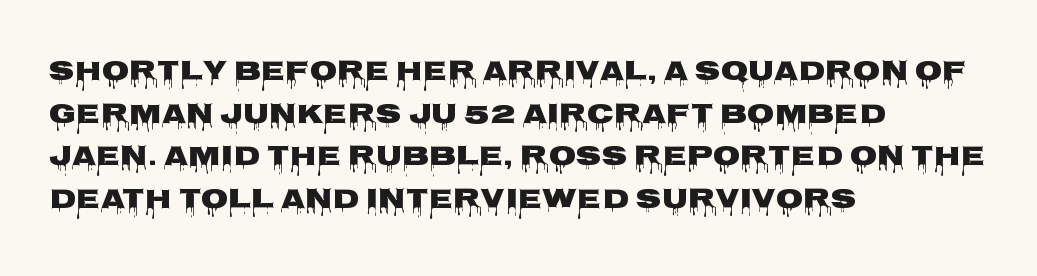
Q: Is the text italic (slanted)? A: No, it is upright.
Q: Is the typeface a serif or a sans-serif typeface? A: Sans-serif.
Q: Is the text underlined? A: No.
Q: How is the paragraph aligned? A: Left-aligned.
Q: Is the spacing between letters normal or unusually wide? A: Normal.
Q: Is the spacing between lines tight, normal or loose? A: Normal.
Q: Width (condensed, normal, or wide)? A: Wide.
Q: Stroke contrast? A: Low.
Q: x-height? A: Large.
Q: Monospaced? A: No.
